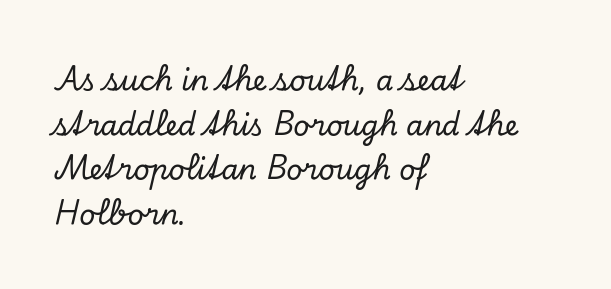
Baseline-to-baseline distance is the conventional proportion of letter height. Do the characters align in a grid? No, the font is proportional. Type style note: has serifs. Descenders are the only things crossing below the line. Style check: oblique. Reading down the block, your eye returns to a fixed left position each line.
